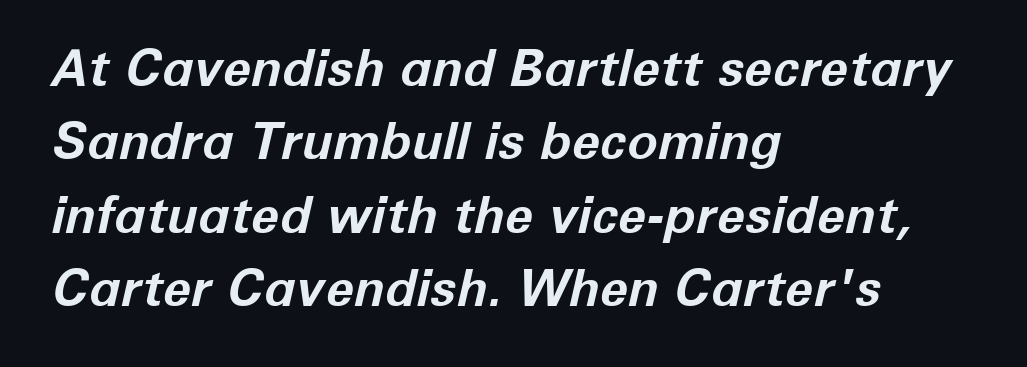
{"italic": "yes", "lean": "right", "slant_degrees": 12, "bold": "yes", "weight": "bold", "width": "normal", "stroke_contrast": "low", "x_height": "medium", "monospaced": "no", "underline": "no", "align": "left", "line_spacing": "normal", "line_spacing_ratio": 1.44, "letter_spacing": "normal", "letter_spacing_em": 0.0, "glyph_px": 51}
